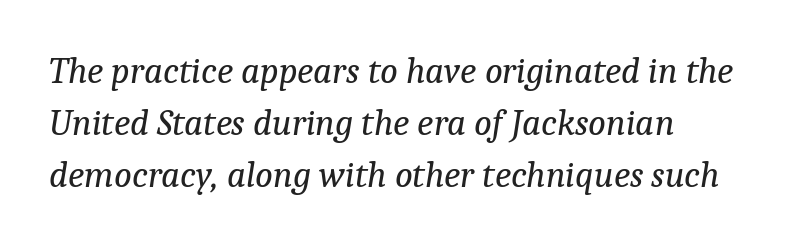
{"serif": "yes", "italic": "yes", "lean": "right", "slant_degrees": 9, "bold": "no", "weight": "regular", "width": "normal", "stroke_contrast": "low", "x_height": "medium", "monospaced": "no", "underline": "no", "line_spacing": "normal", "line_spacing_ratio": 1.4, "letter_spacing": "normal", "letter_spacing_em": 0.0, "glyph_px": 37}
